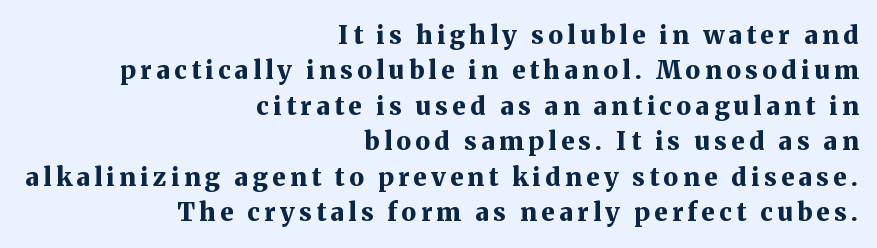
The image shows 25 px bold type, upright; set right-aligned, normal line spacing (1.42x), not underlined.
